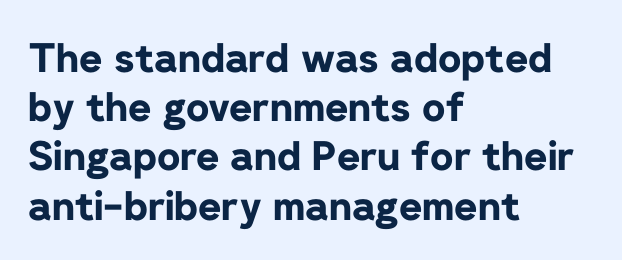
Glance below the letters and you will spot only blank space. Heft: maximum for text — a bold. What kind of face is this? One without serifs — a sans. Letter spacing: default.
